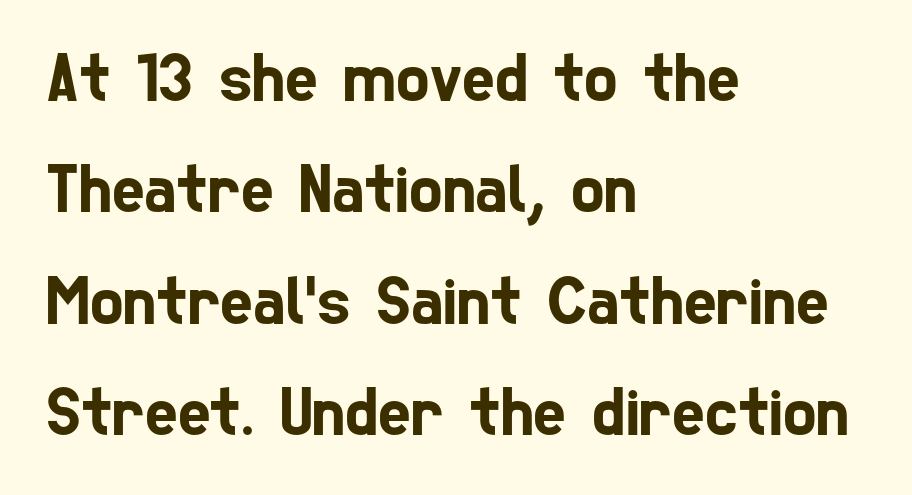
{"serif": "no", "width": "condensed", "stroke_contrast": "low", "x_height": "medium", "monospaced": "no", "underline": "no", "align": "left", "line_spacing": "normal", "line_spacing_ratio": 1.59, "letter_spacing": "normal", "letter_spacing_em": 0.0, "glyph_px": 70}
